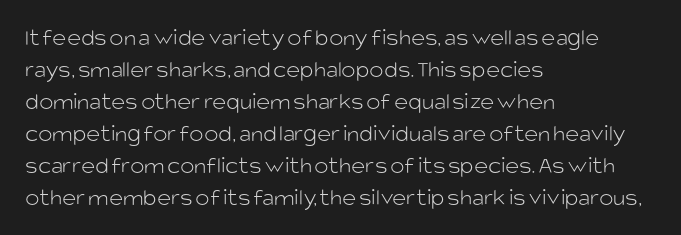
The image shows 24 px text type, upright; set left-aligned, normal line spacing (1.33x), normal letter spacing, not underlined.
